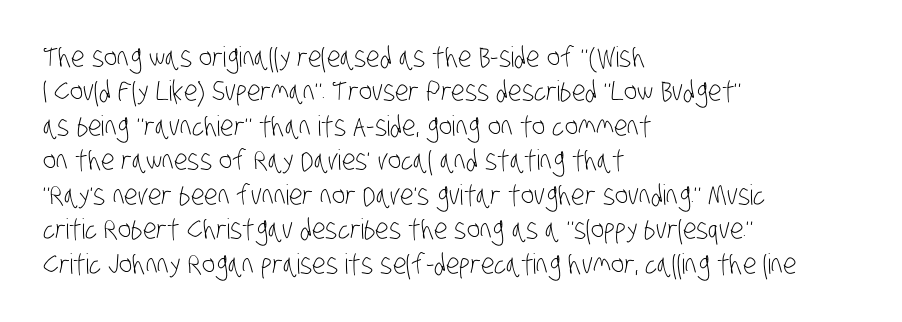
{"serif": "no", "bold": "no", "weight": "light", "width": "condensed", "stroke_contrast": "low", "x_height": "large", "monospaced": "no", "underline": "no", "align": "left", "line_spacing_ratio": 1.23, "letter_spacing": "normal", "letter_spacing_em": 0.0, "glyph_px": 28}
